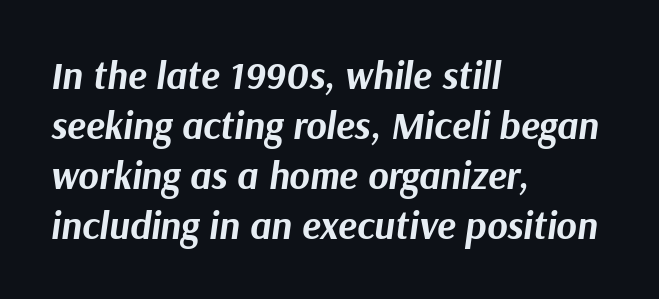
Q: Is the text bold? A: Yes.
Q: Is the text italic (slanted)? A: Yes, it leans right by about 9 degrees.
Q: Is the text underlined? A: No.
Q: How is the paragraph aligned? A: Left-aligned.
Q: Is the spacing between letters normal or unusually wide? A: Normal.
Q: Is the spacing between lines tight, normal or loose? A: Normal.
Q: Width (condensed, normal, or wide)? A: Normal.
Q: Stroke contrast? A: Medium.
Q: x-height? A: Medium.
Q: Monospaced? A: No.
